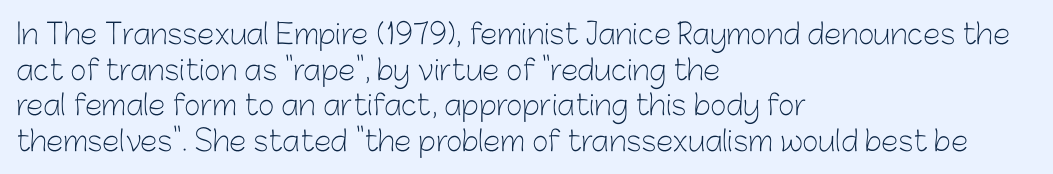
Q: Is the text bold? A: No.
Q: Is the text italic (slanted)? A: No, it is upright.
Q: Is the typeface a serif or a sans-serif typeface? A: Sans-serif.
Q: Is the text underlined? A: No.
Q: How is the paragraph aligned? A: Left-aligned.
Q: Is the spacing between letters normal or unusually wide? A: Normal.
Q: Is the spacing between lines tight, normal or loose? A: Normal.
Q: Width (condensed, normal, or wide)? A: Normal.
Q: Stroke contrast? A: Low.
Q: x-height? A: Medium.
Q: Monospaced? A: No.
